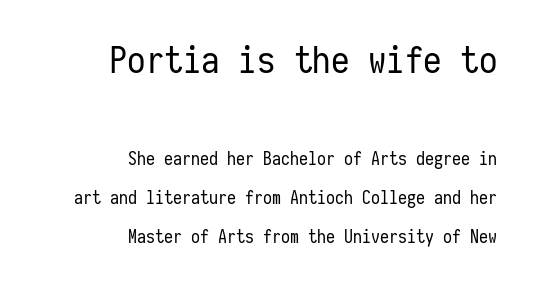
{"serif": "no", "italic": "no", "bold": "no", "weight": "regular", "width": "condensed", "stroke_contrast": "low", "x_height": "medium", "monospaced": "yes", "underline": "no", "align": "right", "line_spacing": "loose", "line_spacing_ratio": 2.19, "letter_spacing": "normal", "letter_spacing_em": 0.0, "larger_block": "first", "size_ratio": 2.06, "glyph_px": 37}
